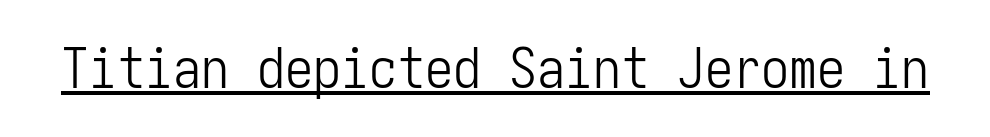
Stroke mass is kept to a normal reading level or below. Descenders here cross a horizontal rule under the line. What kind of face is this? One without serifs — a sans. Honestly, the letter spacing is just normal — you wouldn't notice it. Does the lettering tilt? It doesn't — this is upright.
